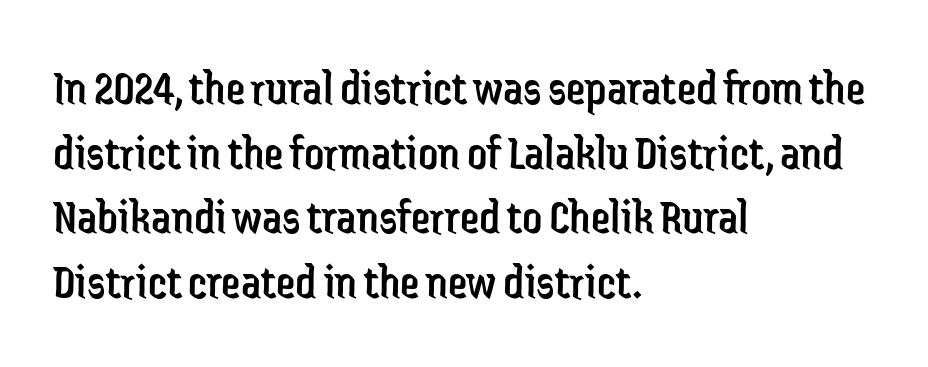
Q: Is the text bold? A: No.
Q: Is the text italic (slanted)? A: No, it is upright.
Q: Is the typeface a serif or a sans-serif typeface? A: Sans-serif.
Q: Is the text underlined? A: No.
Q: How is the paragraph aligned? A: Left-aligned.
Q: Is the spacing between letters normal or unusually wide? A: Normal.
Q: Is the spacing between lines tight, normal or loose? A: Normal.
Q: Width (condensed, normal, or wide)? A: Condensed.
Q: Stroke contrast? A: Low.
Q: x-height? A: Medium.
Q: Monospaced? A: No.
